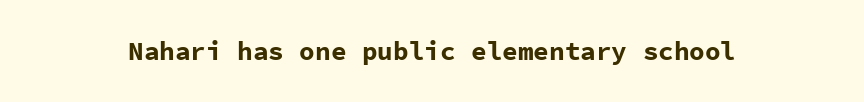
Q: Is the text bold? A: Yes.
Q: Is the text italic (slanted)? A: No, it is upright.
Q: Is the text underlined? A: No.
Q: Is the spacing between letters normal or unusually wide? A: Normal.
